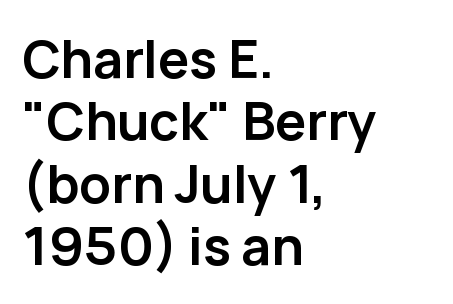
As a designer I'd log this as weight 700, bold. Rule under the text: the space is simply empty. These lines are rendered in a variable-pitch font. This is roman type, the default non-slanted kind.
